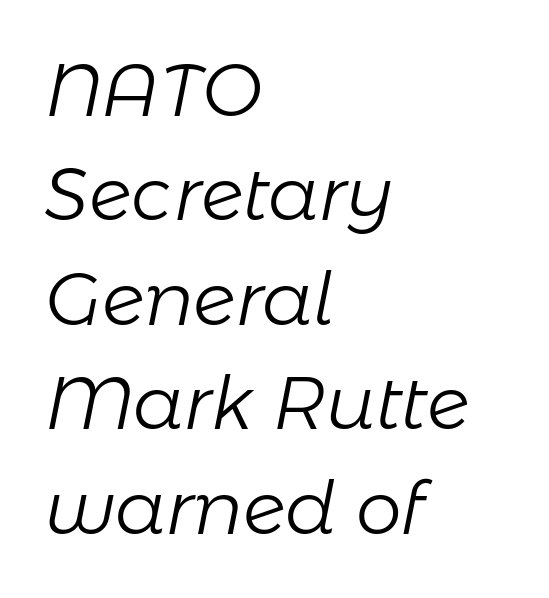
The image shows 73 px light type, italic (leaning right); set left-aligned, normal line spacing (1.43x), normal letter spacing, not underlined; low stroke contrast and a medium x-height.
